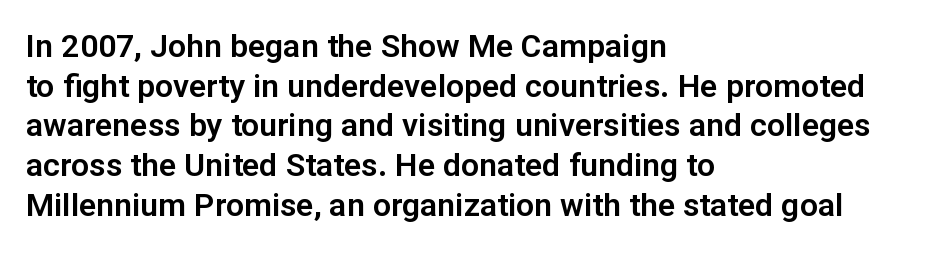
{"serif": "no", "italic": "no", "width": "normal", "stroke_contrast": "low", "x_height": "medium", "monospaced": "no", "underline": "no", "align": "left", "line_spacing_ratio": 1.24, "letter_spacing": "normal", "letter_spacing_em": 0.0, "glyph_px": 32}
